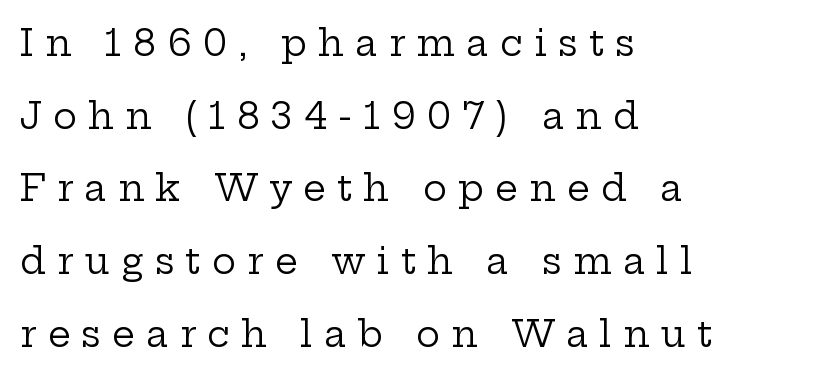
Q: Is the text bold? A: No.
Q: Is the text italic (slanted)? A: No, it is upright.
Q: Is the typeface a serif or a sans-serif typeface? A: Serif.
Q: Is the text underlined? A: No.
Q: How is the paragraph aligned? A: Left-aligned.
Q: Is the spacing between letters normal or unusually wide? A: Unusually wide.
Q: Is the spacing between lines tight, normal or loose? A: Loose.
Q: Width (condensed, normal, or wide)? A: Wide.
Q: Stroke contrast? A: Low.
Q: x-height? A: Medium.
Q: Monospaced? A: No.
